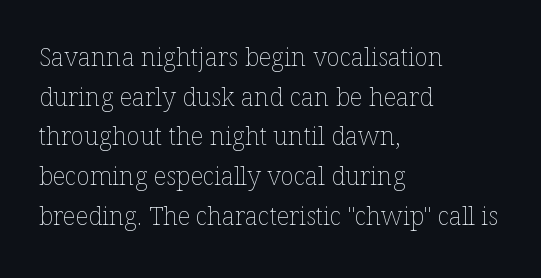
{"italic": "no", "bold": "no", "underline": "no", "align": "left", "line_spacing": "normal", "line_spacing_ratio": 1.59, "letter_spacing": "normal", "letter_spacing_em": 0.0, "glyph_px": 25}
